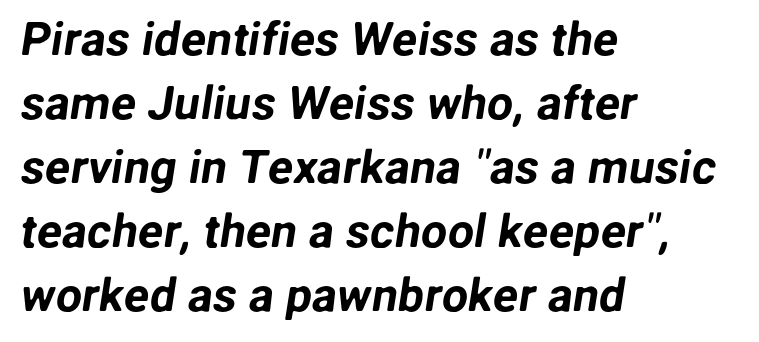
The image shows 47 px sans-serif type; set left-aligned, normal line spacing (1.36x), normal letter spacing, not underlined; low stroke contrast and a medium x-height.
